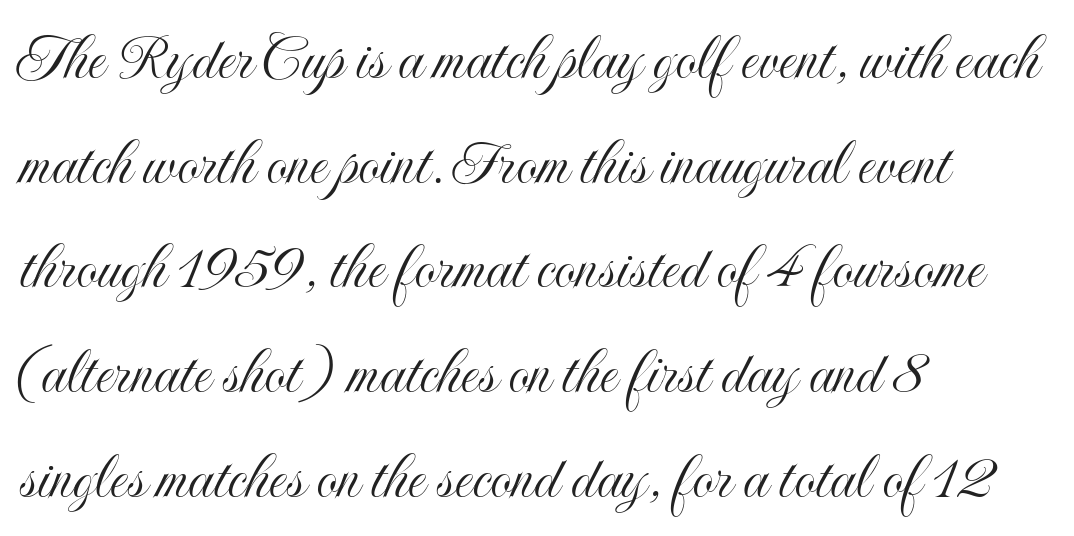
The strip under each line holds only bare page. This sample uses plain, unmodified letter spacing. Line starts are locked; line ends wander.
